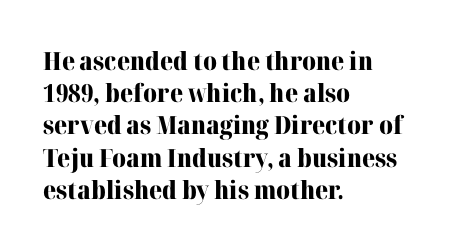
The lines sit at an ordinary, default distance from one another. Italic? Not at all — the glyphs are vertical. This rendering leaves character spacing at its baseline value. A student would call this left alignment; a typographer would say flush left, rag right.
